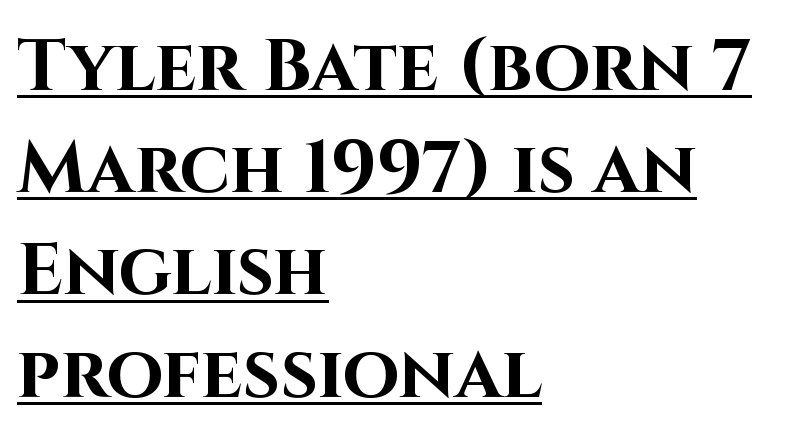
{"serif": "no", "italic": "no", "bold": "yes", "weight": "bold", "width": "normal", "stroke_contrast": "high", "x_height": "large", "monospaced": "no", "underline": "yes", "align": "left", "line_spacing": "normal", "line_spacing_ratio": 1.4, "letter_spacing": "normal", "letter_spacing_em": 0.0, "glyph_px": 73}
